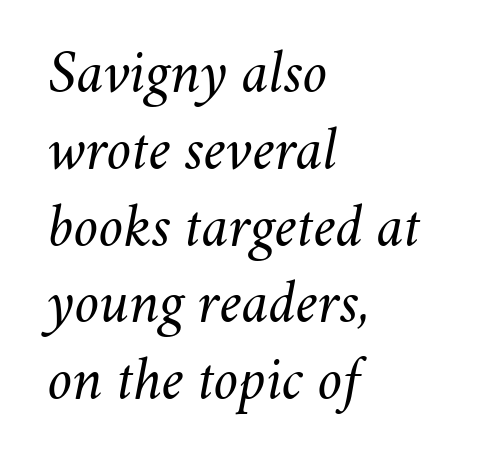
{"italic": "yes", "lean": "right", "slant_degrees": 11, "bold": "no", "weight": "regular", "width": "normal", "stroke_contrast": "medium", "x_height": "small", "monospaced": "no", "underline": "no", "align": "left", "line_spacing": "normal", "line_spacing_ratio": 1.28, "letter_spacing": "normal", "letter_spacing_em": 0.0, "glyph_px": 60}
